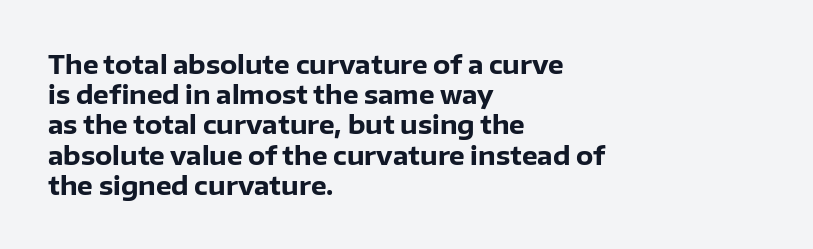
Q: Is the text bold? A: Yes.
Q: Is the text italic (slanted)? A: No, it is upright.
Q: Is the text underlined? A: No.
Q: How is the paragraph aligned? A: Left-aligned.
Q: Is the spacing between letters normal or unusually wide? A: Normal.
